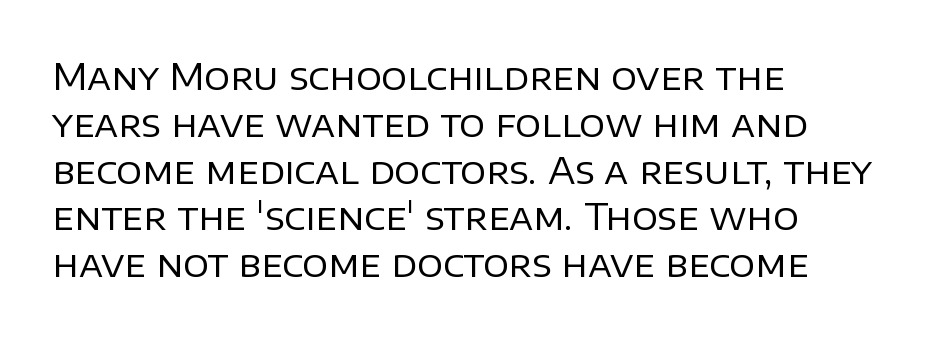
Font category for this specimen: sans-serif. The line-height multiplier appears to be the usual default. Bare-footed words on every line. Proportional: the letters do not fall into vertical columns. The letters stand straight up with perfectly vertical stems. The typesetter chose a ragged-right arrangement here.
